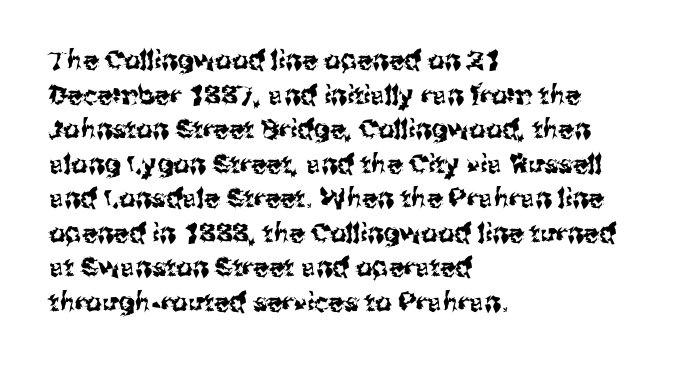
The image shows 26 px text type, upright; set left-aligned, normal line spacing (1.33x), normal letter spacing, not underlined.
